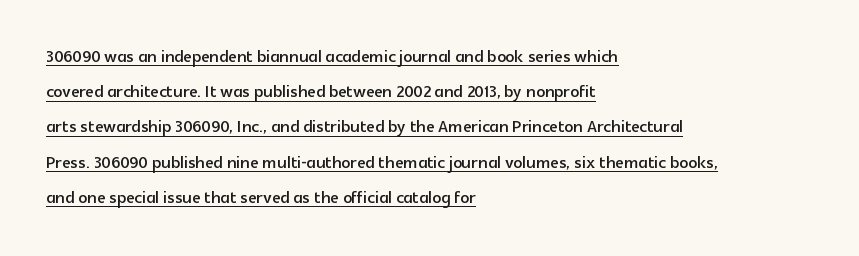
{"italic": "no", "underline": "yes", "align": "left", "line_spacing": "normal", "line_spacing_ratio": 1.6, "letter_spacing": "normal", "letter_spacing_em": 0.0, "glyph_px": 22}
